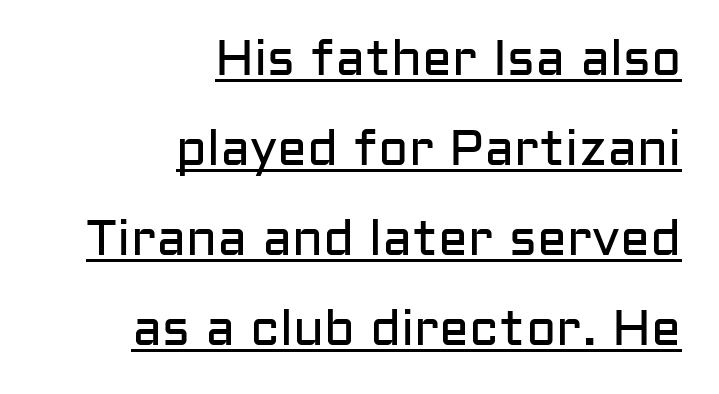
Note the varied advance widths — an 'i' is clearly narrower than an 'm'. Glyph-to-glyph distance matches everyday printed text. Glance below the letters and you will spot a drawn line. Posture: upright roman. The text block is weighted toward the right margin, trailing off unevenly leftward.
